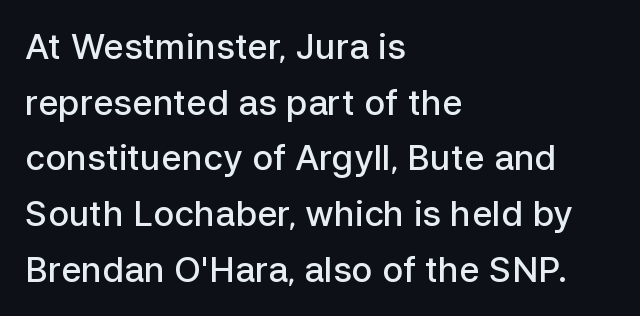
Q: Is the text bold? A: Semi-bold.
Q: Is the text italic (slanted)? A: No, it is upright.
Q: Is the typeface a serif or a sans-serif typeface? A: Sans-serif.
Q: Is the text underlined? A: No.
Q: How is the paragraph aligned? A: Left-aligned.
Q: Is the spacing between letters normal or unusually wide? A: Normal.
Q: Is the spacing between lines tight, normal or loose? A: Normal.
Q: Width (condensed, normal, or wide)? A: Normal.
Q: Stroke contrast? A: Low.
Q: x-height? A: Medium.
Q: Monospaced? A: No.
